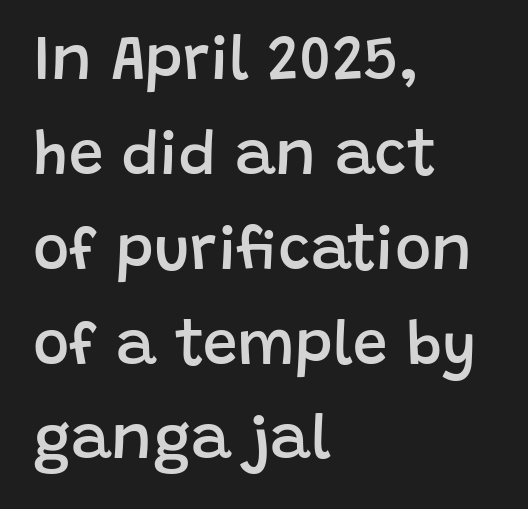
Each word holds together tightly as a unit, with standard inter-letter gaps. Varying glyph widths throughout — classic text-font behaviour. Letterform terminals end flat and unadorned throughout the passage. The gap between lines stays unmarked.
